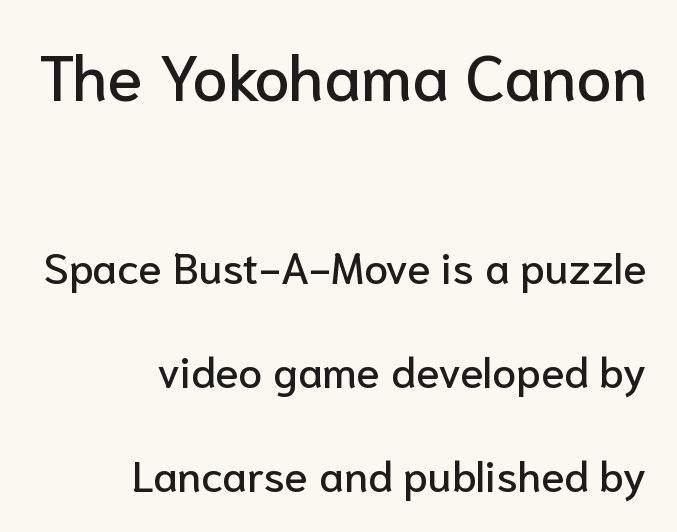
The image shows 64 px sans-serif type, upright; set right-aligned, loose line spacing (2.42x), normal letter spacing, not underlined; the first (top) block is 1.49x larger; low stroke contrast and a medium x-height.
